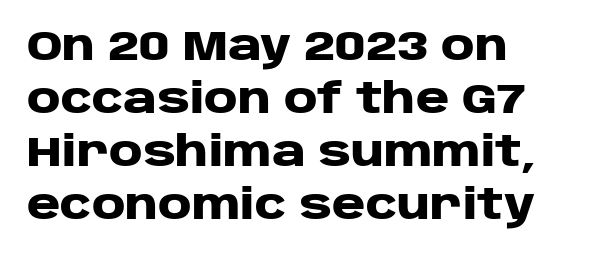
{"serif": "no", "italic": "no", "bold": "yes", "weight": "heavy", "width": "wide", "stroke_contrast": "low", "x_height": "large", "monospaced": "no", "underline": "no", "align": "left", "line_spacing": "normal", "line_spacing_ratio": 1.29, "letter_spacing": "normal", "letter_spacing_em": 0.0, "glyph_px": 41}
